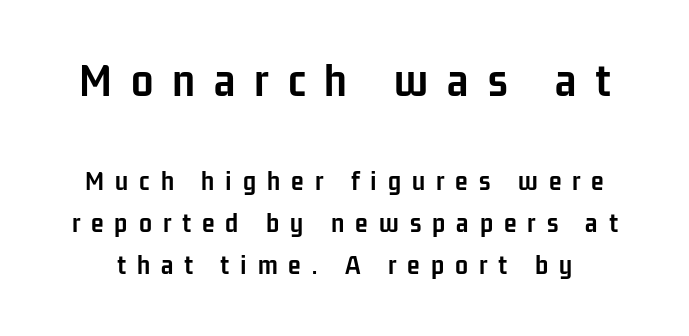
A typesetter would mark this as roman, not italic. The letters advance in unequal steps, a hallmark of proportional type. There is plenty of visible air inserted between adjacent glyphs. Typographic density is high because the face is bold. Reading down the column, the eye jumps a familiar distance to each next line.
